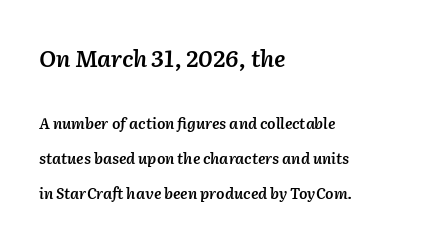
{"italic": "yes", "lean": "right", "slant_degrees": 2, "bold": "semi", "underline": "no", "align": "left", "line_spacing": "loose", "line_spacing_ratio": 2.34, "letter_spacing": "normal", "letter_spacing_em": 0.0, "larger_block": "first", "size_ratio": 1.53, "glyph_px": 23}
